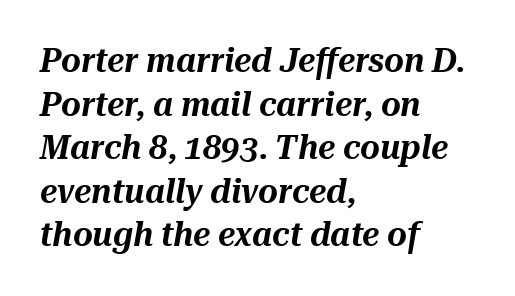
The image shows 34 px text type, italic (leaning right); set left-aligned, normal line spacing (1.28x), normal letter spacing, not underlined; medium stroke contrast and a medium x-height.
